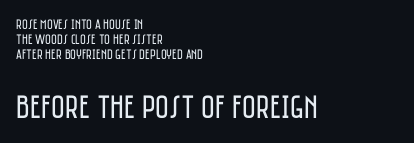
The image shows 33 px regular-weight, condensed sans-serif type, upright; set left-aligned, tight line spacing (1.07x), normal letter spacing, not underlined; the second (bottom) block is 2.36x larger; low stroke contrast and a large x-height.
